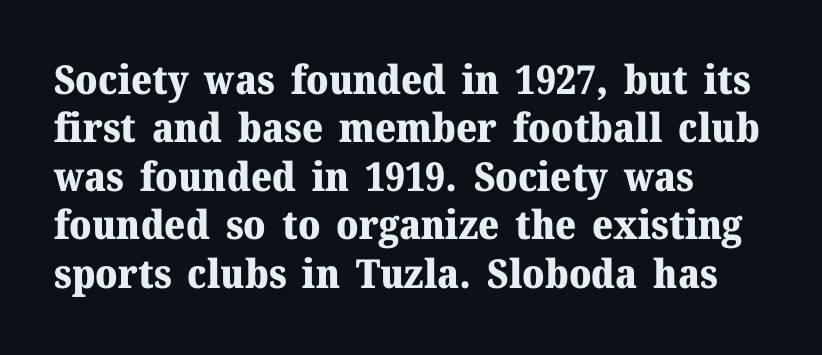
{"serif": "yes", "italic": "no", "bold": "yes", "weight": "heavy", "width": "normal", "stroke_contrast": "medium", "x_height": "medium", "monospaced": "no", "underline": "no", "align": "left", "line_spacing_ratio": 1.21, "letter_spacing": "normal", "letter_spacing_em": 0.0, "glyph_px": 40}
